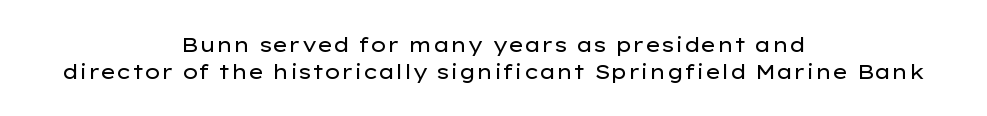
Designer's note — italics off, roman on. The letters look calm and open, with moderate or lighter stems. Honestly, the row spacing looks completely unremarkable. No extra tracking has been applied to these lines. Clear beneath every line of the passage.
